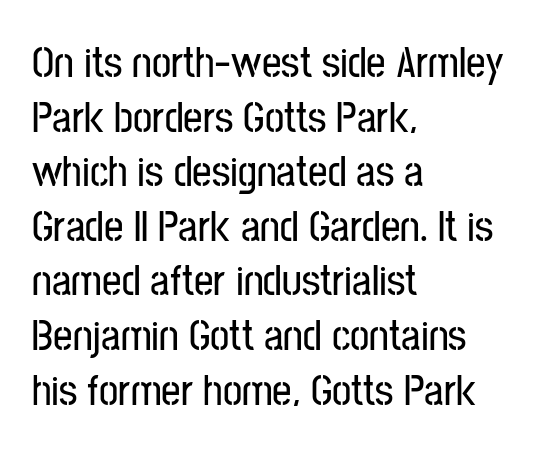
The image shows 43 px condensed sans-serif type, upright; set left-aligned, normal line spacing (1.27x), normal letter spacing, not underlined; low stroke contrast and a medium x-height.
